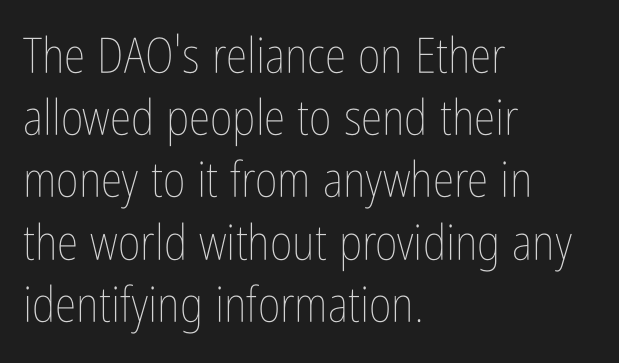
{"italic": "no", "bold": "no", "weight": "thin", "width": "condensed", "stroke_contrast": "low", "x_height": "medium", "monospaced": "no", "underline": "no", "align": "left", "line_spacing": "normal", "line_spacing_ratio": 1.27, "letter_spacing": "normal", "letter_spacing_em": 0.0, "glyph_px": 49}
